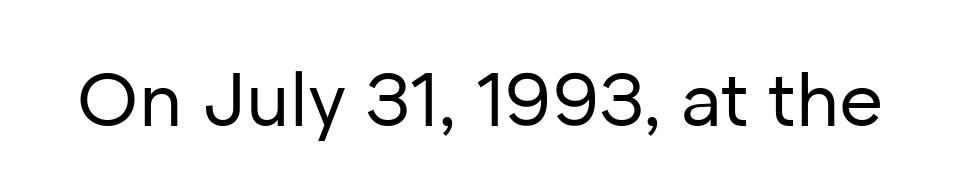
Q: Is the text bold? A: No.
Q: Is the text italic (slanted)? A: No, it is upright.
Q: Is the typeface a serif or a sans-serif typeface? A: Sans-serif.
Q: Is the text underlined? A: No.
Q: Is the spacing between letters normal or unusually wide? A: Normal.
Q: Width (condensed, normal, or wide)? A: Normal.
Q: Stroke contrast? A: Low.
Q: x-height? A: Medium.
Q: Monospaced? A: No.
